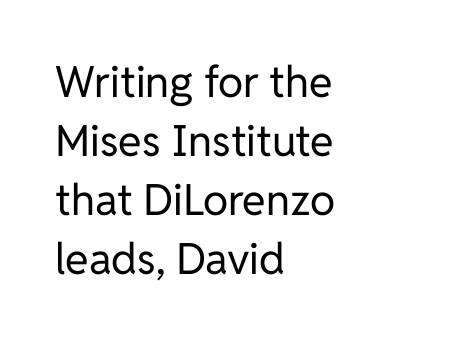
The typeface has the unassuming heft of standard copy or less. Designer's note — italics off, roman on. Is there much room between lines? A standard amount, neither cramped nor airy. No extra tracking has been applied to these lines. These lines are composed in type without serifs.
